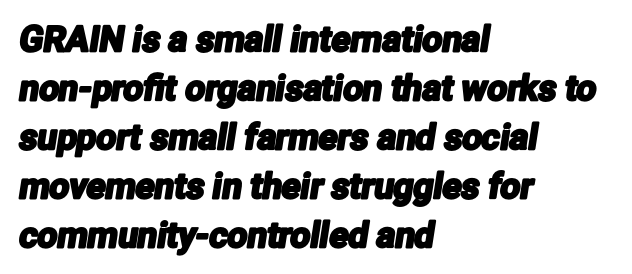
Short and long lines alike share a common starting point at left. The passage shown has conventional tracking throughout. Each letter's strokes conclude bluntly, with no projecting serifs. Is this a fixed-width face? No — the glyphs have proportional, varying widths.
